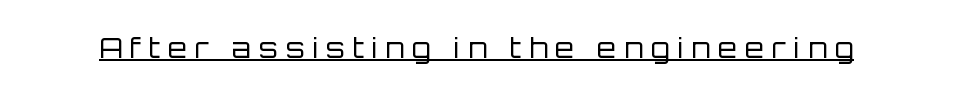
The image shows 28 px regular-weight sans-serif type, upright; set unusually wide letter spacing (+0.27 em), underlined; low stroke contrast and a large x-height.
